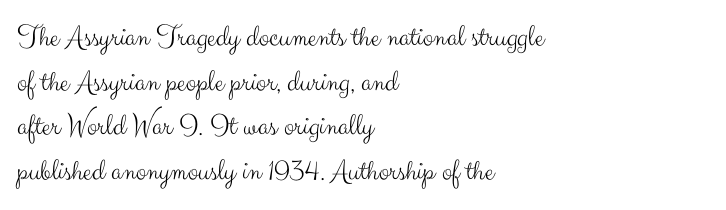
{"serif": "no", "bold": "no", "weight": "light", "width": "normal", "stroke_contrast": "medium", "x_height": "small", "monospaced": "no", "underline": "no", "align": "left", "line_spacing": "normal", "line_spacing_ratio": 1.44, "letter_spacing": "normal", "letter_spacing_em": 0.0, "glyph_px": 31}
